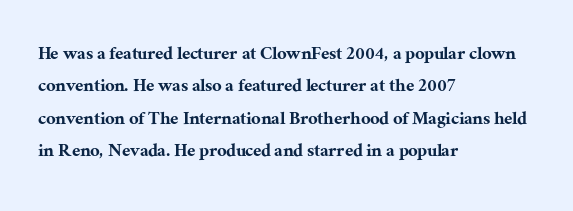
Q: Is the text italic (slanted)? A: No, it is upright.
Q: Is the text underlined? A: No.
Q: How is the paragraph aligned? A: Left-aligned.
Q: Is the spacing between letters normal or unusually wide? A: Normal.
Q: Is the spacing between lines tight, normal or loose? A: Normal.
